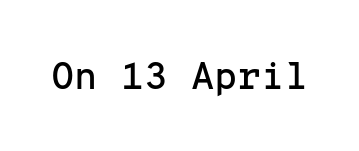
Q: Is the text italic (slanted)? A: No, it is upright.
Q: Is the typeface a serif or a sans-serif typeface? A: Sans-serif.
Q: Is the text underlined? A: No.
Q: Is the spacing between letters normal or unusually wide? A: Normal.
Q: Width (condensed, normal, or wide)? A: Normal.
Q: Stroke contrast? A: Low.
Q: x-height? A: Medium.
Q: Monospaced? A: Yes.
